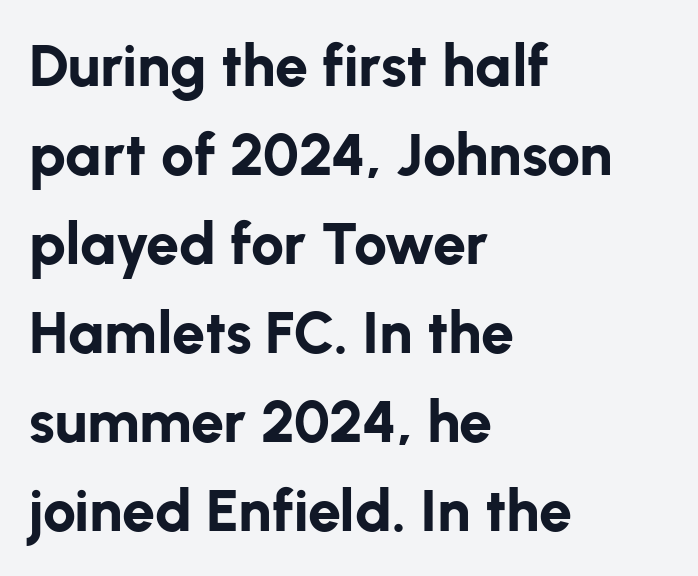
The image shows 59 px bold sans-serif type, upright; set left-aligned, normal line spacing (1.51x), normal letter spacing, not underlined; low stroke contrast and a medium x-height.
